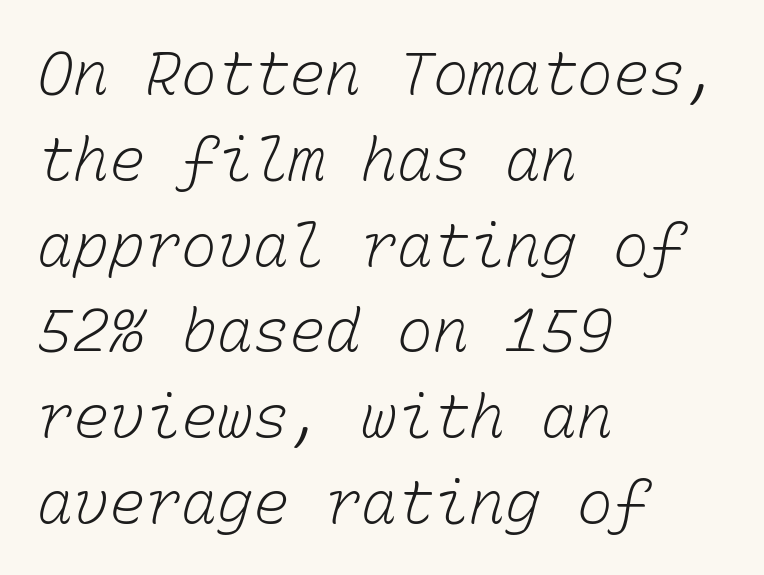
{"bold": "no", "weight": "light", "width": "normal", "stroke_contrast": "low", "x_height": "medium", "monospaced": "yes", "underline": "no", "align": "left", "line_spacing": "normal", "line_spacing_ratio": 1.43, "letter_spacing": "normal", "letter_spacing_em": 0.0, "glyph_px": 60}
